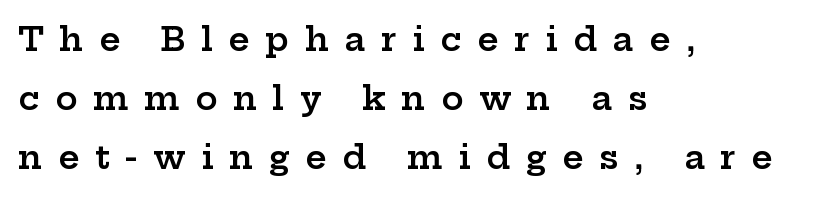
The image shows 33 px semibold, wide serif type, upright; set left-aligned, line spacing 1.79x, unusually wide letter spacing (+0.47 em), not underlined; low stroke contrast and a medium x-height.
